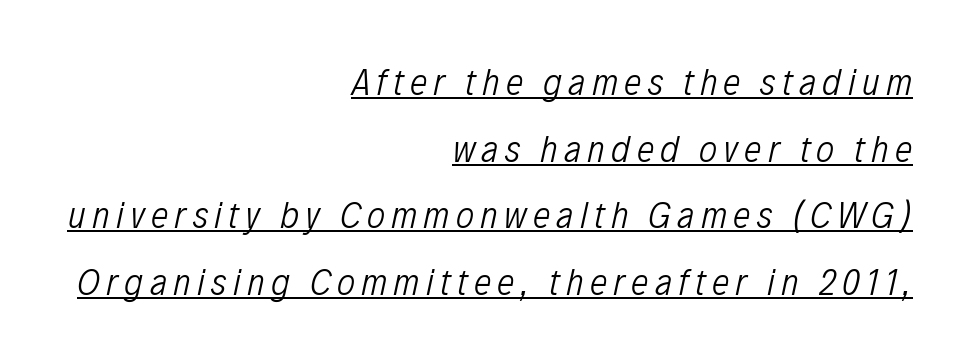
Q: Is the text bold? A: No.
Q: Is the text italic (slanted)? A: Yes, it leans right by about 12 degrees.
Q: Is the text underlined? A: Yes.
Q: How is the paragraph aligned? A: Right-aligned.
Q: Width (condensed, normal, or wide)? A: Condensed.
Q: Stroke contrast? A: Low.
Q: x-height? A: Medium.
Q: Monospaced? A: No.
